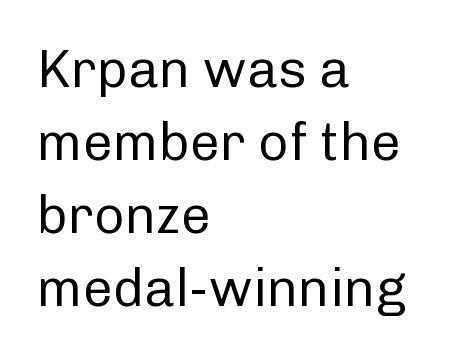
Nothing sits at the stroke ends, so this counts as sans-serif. This is the regular roman posture of the typeface. The horizontal fit of the characters is conventional and even. Weight: not bold — regular or lighter. Varying glyph widths throughout — classic text-font behaviour.
